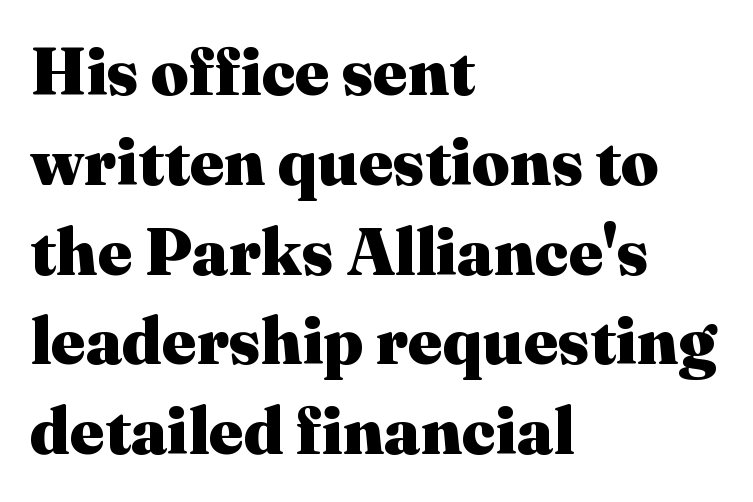
Q: Is the text bold? A: Yes.
Q: Is the text italic (slanted)? A: No, it is upright.
Q: Is the typeface a serif or a sans-serif typeface? A: Serif.
Q: Is the text underlined? A: No.
Q: How is the paragraph aligned? A: Left-aligned.
Q: Is the spacing between letters normal or unusually wide? A: Normal.
Q: Is the spacing between lines tight, normal or loose? A: Normal.
Q: Width (condensed, normal, or wide)? A: Normal.
Q: Stroke contrast? A: Medium.
Q: x-height? A: Medium.
Q: Monospaced? A: No.
